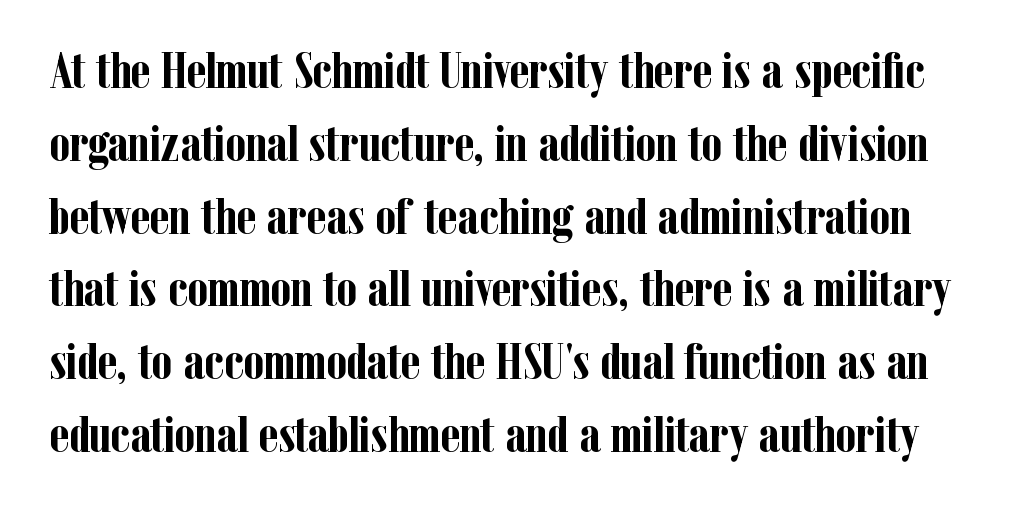
Q: Is the text bold? A: Yes.
Q: Is the text italic (slanted)? A: No, it is upright.
Q: Is the typeface a serif or a sans-serif typeface? A: Serif.
Q: Is the text underlined? A: No.
Q: Is the spacing between letters normal or unusually wide? A: Normal.
Q: Is the spacing between lines tight, normal or loose? A: Normal.
Q: Width (condensed, normal, or wide)? A: Condensed.
Q: Stroke contrast? A: Low.
Q: x-height? A: Medium.
Q: Monospaced? A: No.
